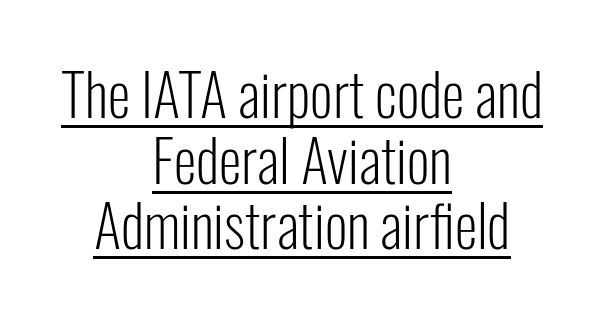
{"serif": "no", "italic": "no", "bold": "no", "weight": "light", "width": "condensed", "stroke_contrast": "low", "x_height": "medium", "monospaced": "no", "underline": "yes", "align": "center", "line_spacing": "tight", "line_spacing_ratio": 1.13, "letter_spacing": "normal", "letter_spacing_em": 0.0, "glyph_px": 58}
